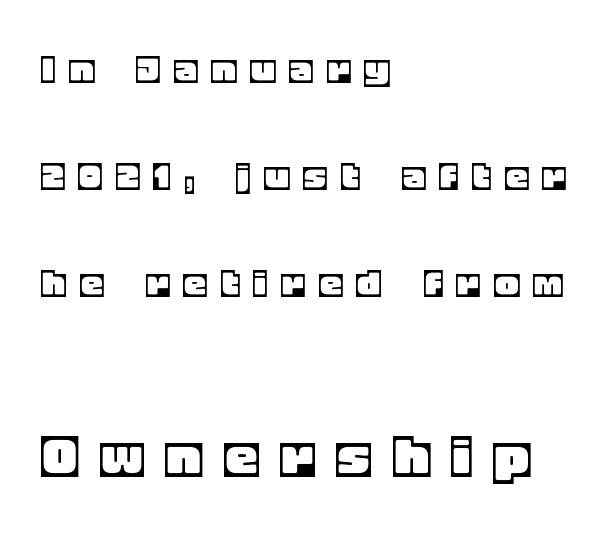
{"italic": "no", "width": "normal", "x_height": "large", "monospaced": "no", "underline": "no", "align": "left", "line_spacing": "loose", "line_spacing_ratio": 2.43, "letter_spacing": "wide", "letter_spacing_em": 0.36, "larger_block": "second", "size_ratio": 1.5, "glyph_px": 66}
